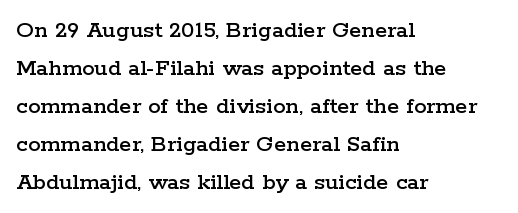
The image shows 25 px text type, upright; set left-aligned, normal line spacing (1.52x), normal letter spacing, not underlined.
